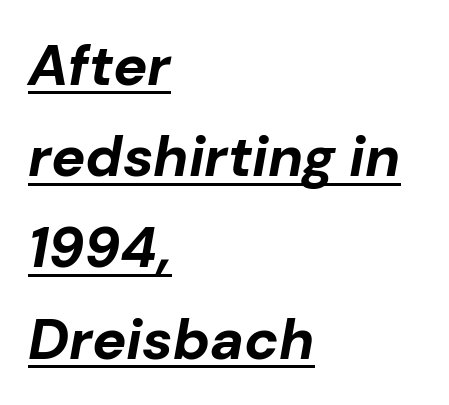
Notice how descenders clear the ascenders below comfortably — that's standard leading. Note the varied advance widths — an 'i' is clearly narrower than an 'm'. It's the slanting kind of type. One-word summary of the alignment: left. Tracking here is standard; glyphs follow each other at the usual distance.
